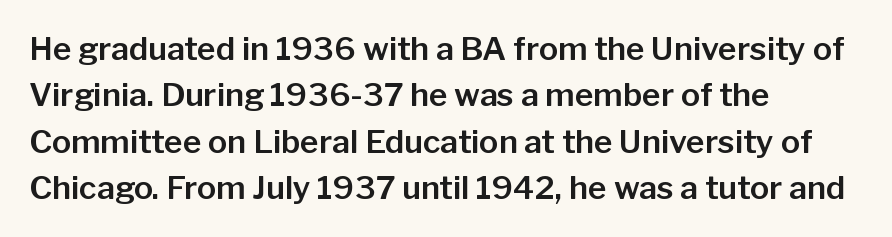
The image shows 32 px sans-serif type, upright; set left-aligned, normal line spacing (1.45x), normal letter spacing, not underlined; low stroke contrast and a medium x-height.
